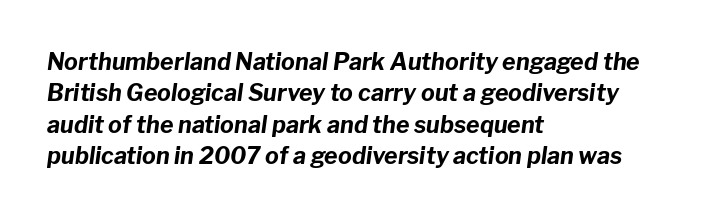
{"italic": "yes", "lean": "right", "slant_degrees": 8, "bold": "yes", "underline": "no", "align": "left", "line_spacing": "normal", "line_spacing_ratio": 1.36, "letter_spacing": "normal", "letter_spacing_em": 0.0, "glyph_px": 23}
